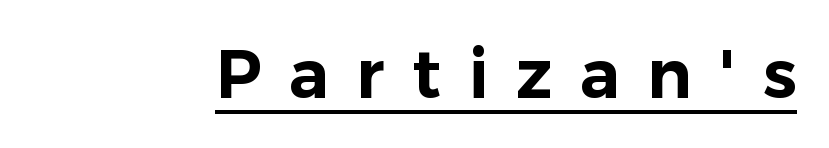
Is there an underline? Yes — a line sits under the letters. The designer went with a sans here, leaving each stem footless. Designer's note — italics off, roman on. Tracking here is generous; glyphs stand well apart from one another. Note the varied advance widths — an 'i' is clearly narrower than an 'm'.
